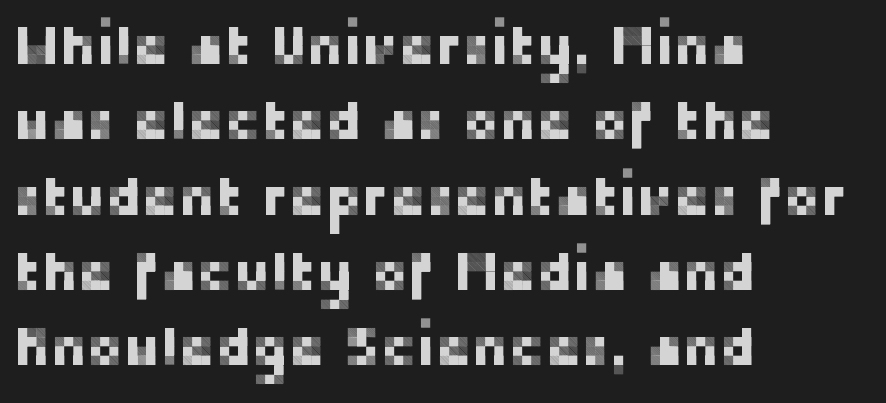
Q: Is the text italic (slanted)? A: No, it is upright.
Q: Is the typeface a serif or a sans-serif typeface? A: Sans-serif.
Q: Is the text underlined? A: No.
Q: How is the paragraph aligned? A: Left-aligned.
Q: Is the spacing between letters normal or unusually wide? A: Normal.
Q: Is the spacing between lines tight, normal or loose? A: Normal.
Q: Width (condensed, normal, or wide)? A: Normal.
Q: Stroke contrast? A: Low.
Q: x-height? A: Medium.
Q: Monospaced? A: No.
